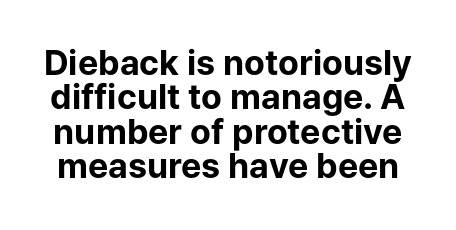
{"serif": "no", "italic": "no", "bold": "yes", "weight": "bold", "width": "normal", "stroke_contrast": "low", "x_height": "medium", "monospaced": "no", "underline": "no", "line_spacing": "tight", "line_spacing_ratio": 1.01, "letter_spacing": "normal", "letter_spacing_em": 0.0, "glyph_px": 34}
